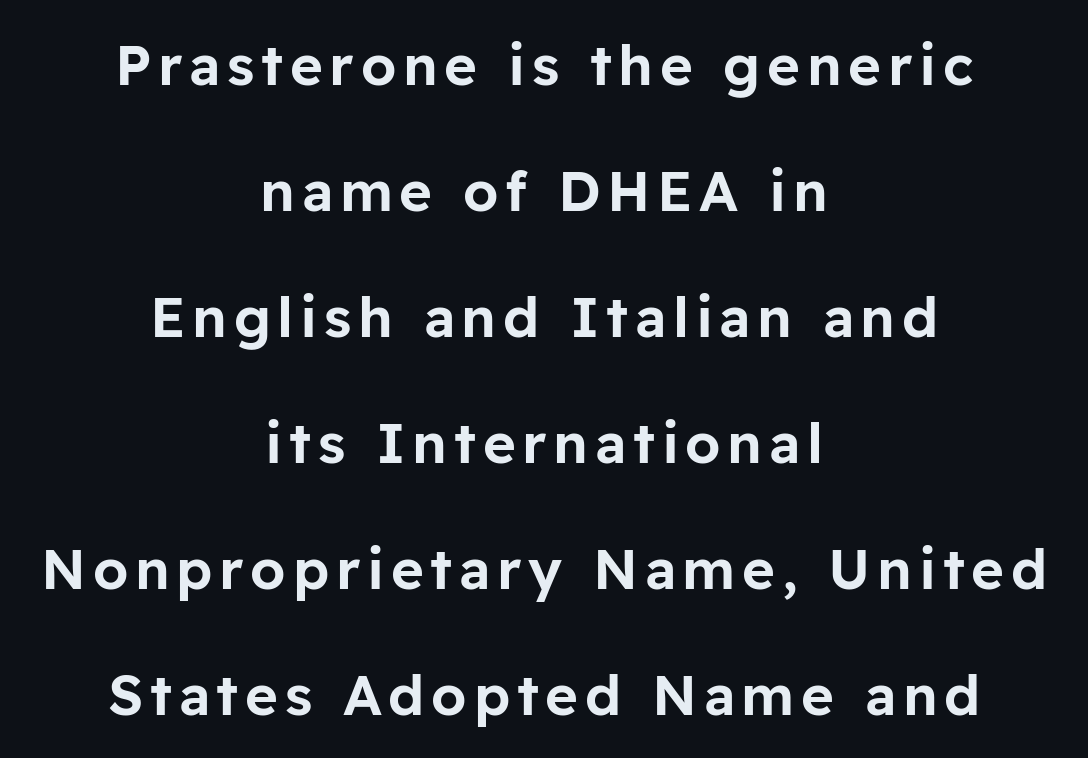
Baseline-to-baseline distance is far greater than the letter height. These lines are rendered in a variable-pitch font. The compositor balanced each line on the midline. Type style note: lacks serifs.
